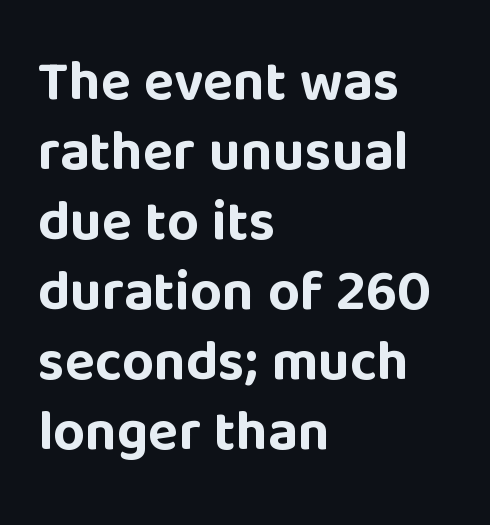
{"serif": "no", "italic": "no", "bold": "yes", "weight": "bold", "width": "normal", "stroke_contrast": "low", "x_height": "large", "monospaced": "no", "underline": "no", "align": "left", "line_spacing": "normal", "line_spacing_ratio": 1.25, "letter_spacing": "normal", "letter_spacing_em": 0.0, "glyph_px": 56}
